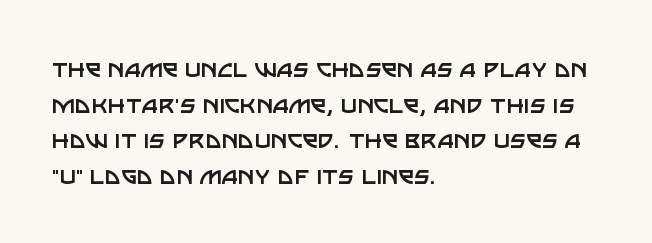
Q: Is the text bold? A: No.
Q: Is the text italic (slanted)? A: No, it is upright.
Q: Is the typeface a serif or a sans-serif typeface? A: Sans-serif.
Q: Is the text underlined? A: No.
Q: How is the paragraph aligned? A: Left-aligned.
Q: Is the spacing between letters normal or unusually wide? A: Normal.
Q: Is the spacing between lines tight, normal or loose? A: Normal.
Q: Width (condensed, normal, or wide)? A: Normal.
Q: Stroke contrast? A: Low.
Q: x-height? A: Large.
Q: Monospaced? A: No.
